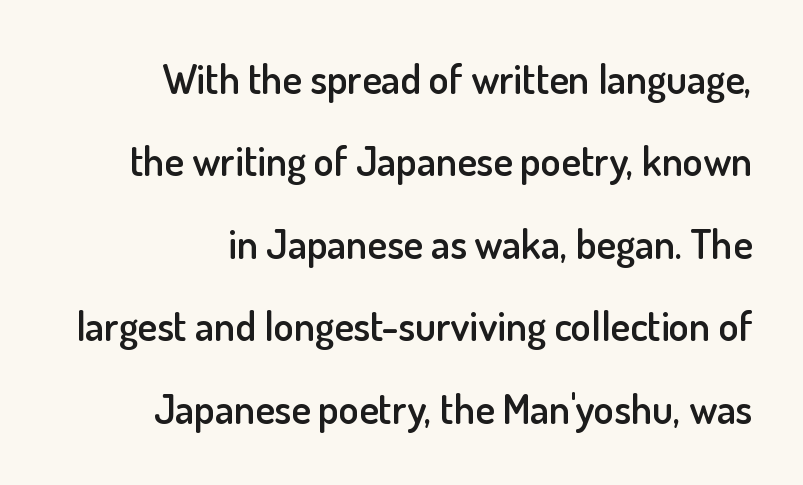
The image shows 41 px semibold sans-serif type, upright; set right-aligned, loose line spacing (2.01x), normal letter spacing, not underlined; low stroke contrast and a small x-height.
